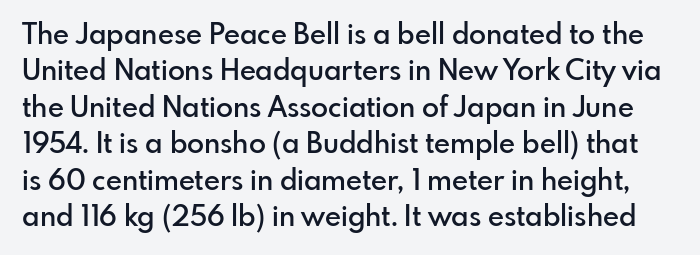
Q: Is the text bold? A: Semi-bold.
Q: Is the text italic (slanted)? A: No, it is upright.
Q: Is the typeface a serif or a sans-serif typeface? A: Sans-serif.
Q: Is the text underlined? A: No.
Q: Is the spacing between letters normal or unusually wide? A: Normal.
Q: Is the spacing between lines tight, normal or loose? A: Normal.
Q: Width (condensed, normal, or wide)? A: Normal.
Q: Stroke contrast? A: Low.
Q: x-height? A: Small.
Q: Monospaced? A: No.
